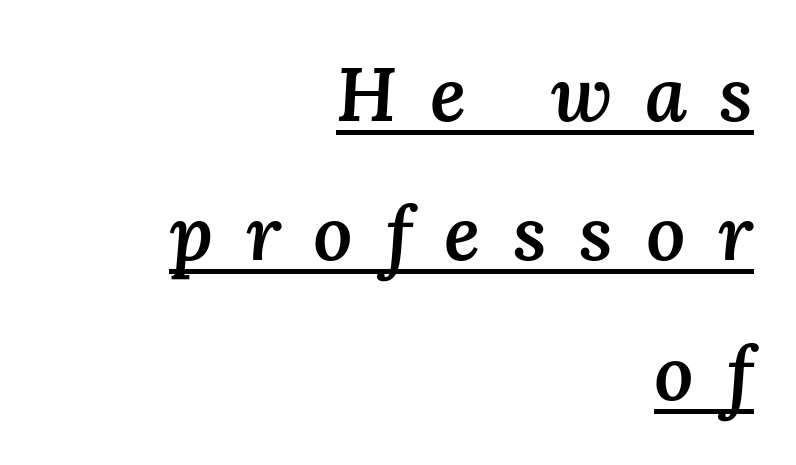
The image shows 77 px semibold type, italic (leaning right); set right-aligned, line spacing 1.81x, unusually wide letter spacing (+0.42 em), underlined; medium stroke contrast and a medium x-height.
